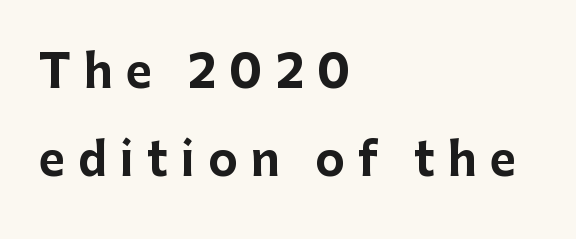
Letter spacing: wide. The typography opts for an upright posture over an oblique one. Weight check: bold — yes, fully. The letters carry no serifs — their stems end cleanly without finishing strokes. The foot of each line stays bare and open. Students, observe: this is what heavily led, spacious text looks like.
